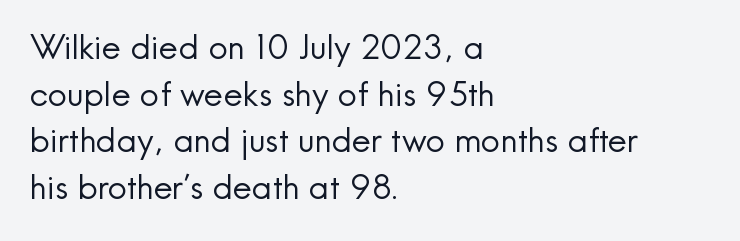
{"serif": "no", "italic": "no", "bold": "no", "weight": "regular", "width": "normal", "x_height": "small", "monospaced": "no", "underline": "no", "align": "left", "line_spacing": "normal", "line_spacing_ratio": 1.37, "letter_spacing": "normal", "letter_spacing_em": 0.0, "glyph_px": 34}
